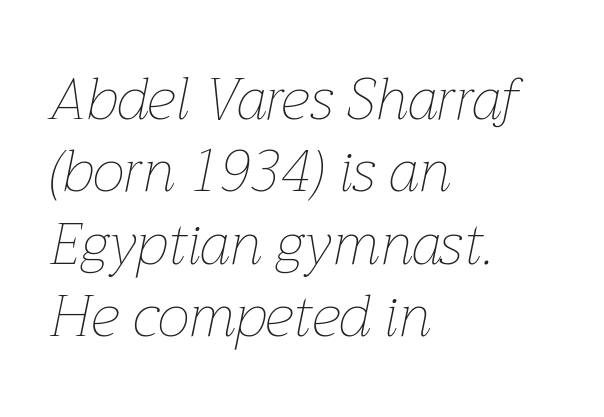
Q: Is the text bold? A: No.
Q: Is the text italic (slanted)? A: Yes, it leans right by about 12 degrees.
Q: Is the text underlined? A: No.
Q: How is the paragraph aligned? A: Left-aligned.
Q: Is the spacing between letters normal or unusually wide? A: Normal.
Q: Is the spacing between lines tight, normal or loose? A: Normal.
Q: Width (condensed, normal, or wide)? A: Normal.
Q: Stroke contrast? A: Low.
Q: x-height? A: Medium.
Q: Monospaced? A: No.
